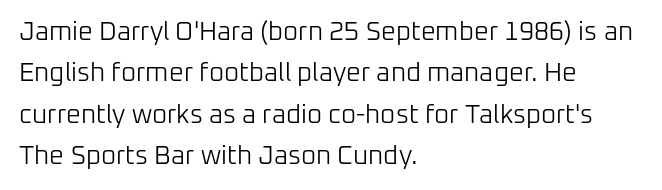
{"italic": "no", "bold": "no", "underline": "no", "align": "left", "line_spacing": "normal", "line_spacing_ratio": 1.59, "letter_spacing": "normal", "letter_spacing_em": 0.0, "glyph_px": 26}
